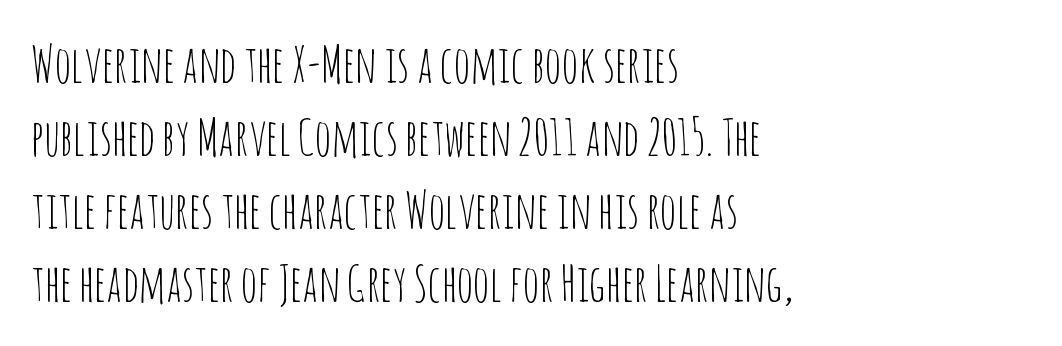
The image shows 51 px thin, condensed sans-serif type, upright; set left-aligned, normal line spacing (1.43x), normal letter spacing, not underlined; low stroke contrast and a large x-height.
